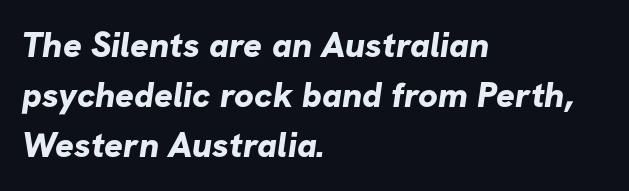
Note: no serifs on the glyphs. Horizontal alignment here is leftward, the default for most running prose. Look at the stroke-to-counter ratio: heavy, a bold. What's the leading like? Ordinary, nothing unusual. The strip under each line holds only bare page. Note the varied advance widths — an 'i' is clearly narrower than an 'm'.
